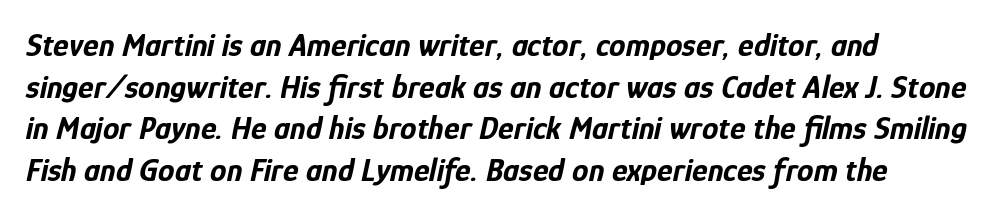
The image shows 33 px bold, condensed type, italic (leaning right); set left-aligned, normal line spacing (1.26x), normal letter spacing, not underlined; low stroke contrast and a medium x-height.
